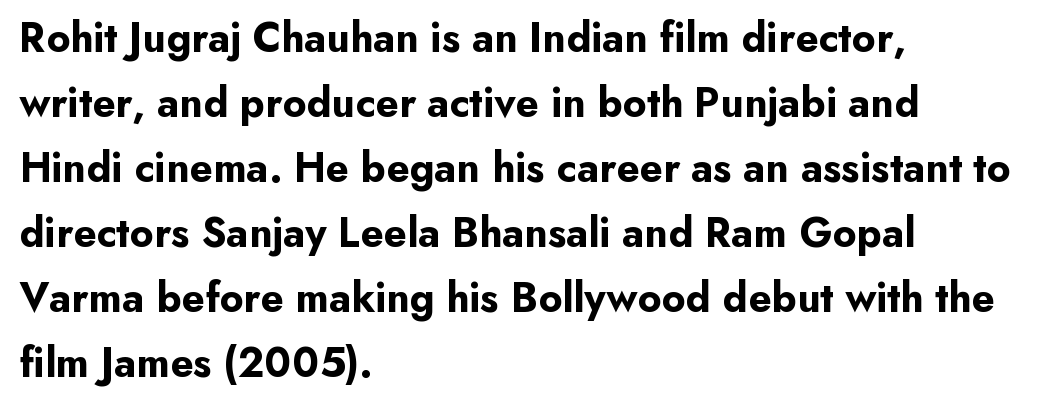
Set as a true bold cut, around the 700 mark. Underline: absent. Does extra space separate the letters? No, they use regular spacing. The passage is arranged the way most books set body copy — flush left. This sample uses an upright cut, with every glyph sitting square on the baseline. I'd call this a sans setting — the letters go barefoot.
